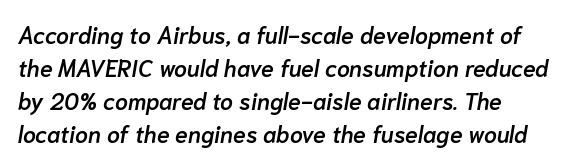
{"italic": "yes", "lean": "right", "slant_degrees": 10, "bold": "semi", "underline": "no", "align": "left", "line_spacing": "normal", "line_spacing_ratio": 1.44, "letter_spacing": "normal", "letter_spacing_em": 0.0, "glyph_px": 23}
